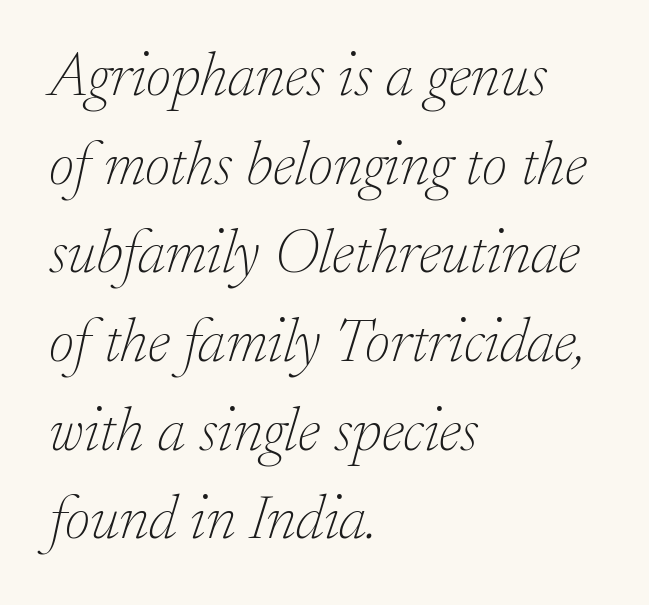
The image shows 62 px thin serif type, italic (leaning right); set left-aligned, normal line spacing (1.43x), normal letter spacing, not underlined; low stroke contrast and a small x-height.
